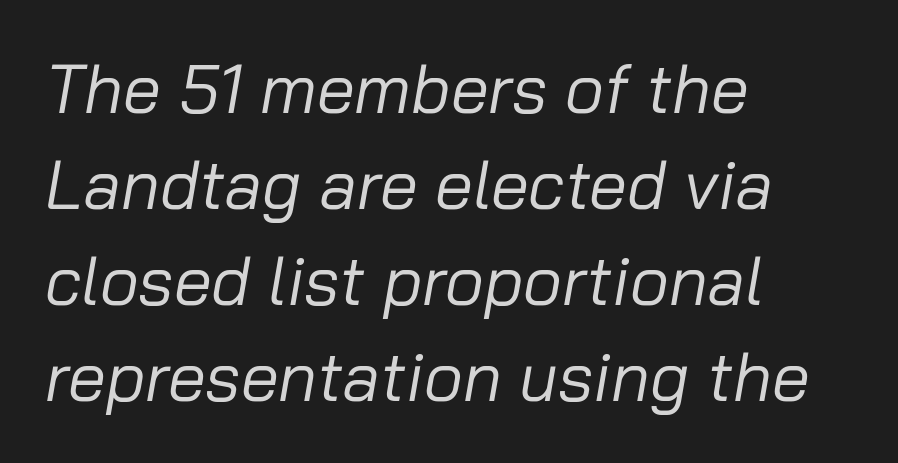
{"italic": "yes", "lean": "right", "slant_degrees": 10, "bold": "no", "weight": "regular", "width": "normal", "stroke_contrast": "low", "x_height": "medium", "monospaced": "no", "underline": "no", "align": "left", "line_spacing": "normal", "line_spacing_ratio": 1.41, "letter_spacing": "normal", "letter_spacing_em": 0.0, "glyph_px": 68}
